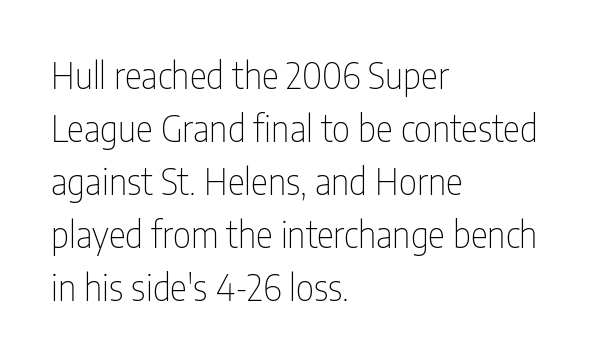
The image shows 36 px thin, condensed sans-serif type, upright; set left-aligned, normal line spacing (1.47x), normal letter spacing, not underlined; low stroke contrast and a medium x-height.
